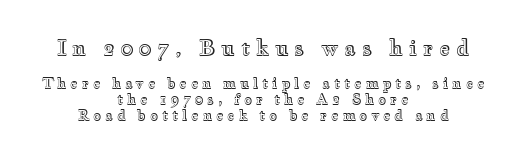
The image shows 21 px text type, upright; set centered, tight line spacing (1.12x), unusually wide letter spacing (+0.28 em), not underlined; the first (top) block is 1.5x larger.
